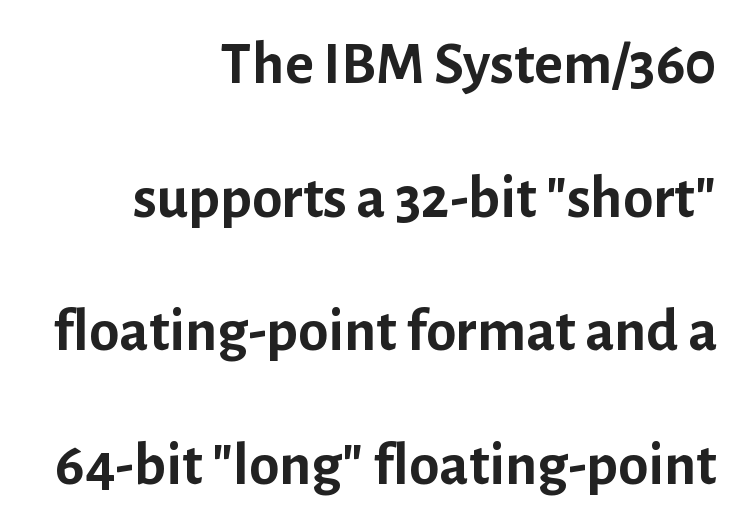
{"serif": "no", "italic": "no", "bold": "yes", "weight": "semibold", "width": "normal", "stroke_contrast": "low", "x_height": "medium", "monospaced": "no", "underline": "no", "align": "right", "line_spacing": "loose", "line_spacing_ratio": 2.19, "letter_spacing": "normal", "letter_spacing_em": 0.0, "glyph_px": 61}
